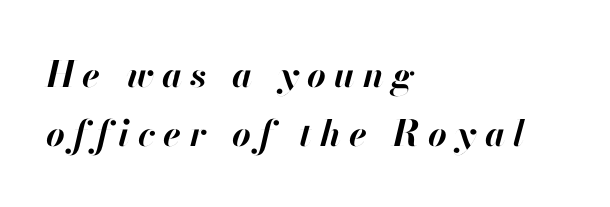
Q: Is the text bold? A: Yes.
Q: Is the text italic (slanted)? A: Yes, it leans right by about 13 degrees.
Q: Is the text underlined? A: No.
Q: How is the paragraph aligned? A: Left-aligned.
Q: Is the spacing between letters normal or unusually wide? A: Unusually wide.
Q: Is the spacing between lines tight, normal or loose? A: Normal.
Q: Width (condensed, normal, or wide)? A: Normal.
Q: Stroke contrast? A: High.
Q: x-height? A: Small.
Q: Monospaced? A: No.
